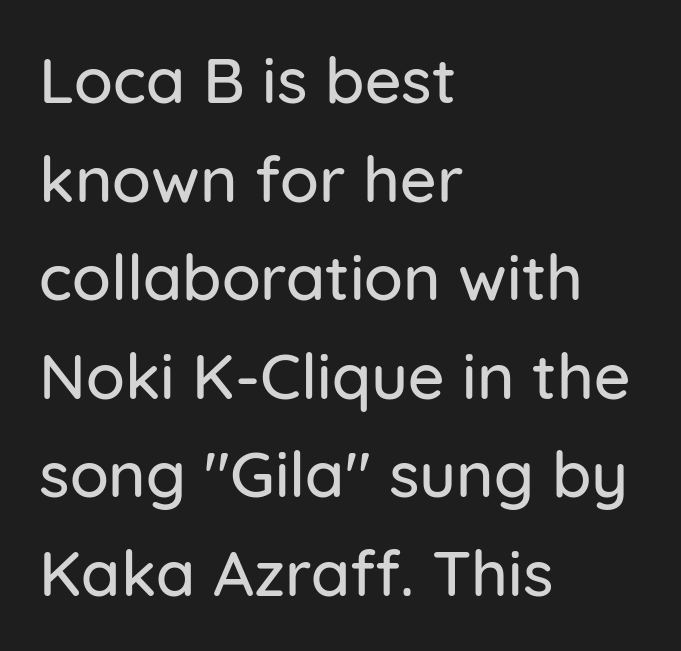
Underline: absent. Posture: straight, roman, zero tilt. Rows of type keep a routine distance in the vertical direction. Look at the tracking — it's just the regular setting, nothing added. A student would call this left alignment; a typographer would say flush left, rag right.
